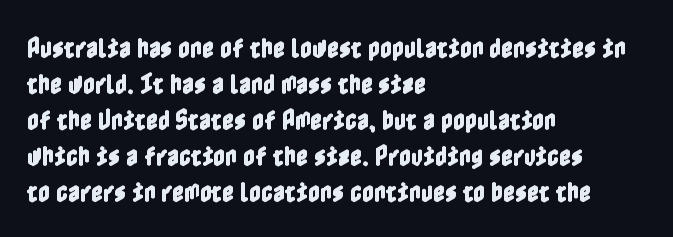
The image shows 23 px text type, upright; set left-aligned, normal line spacing (1.56x), normal letter spacing, not underlined.
